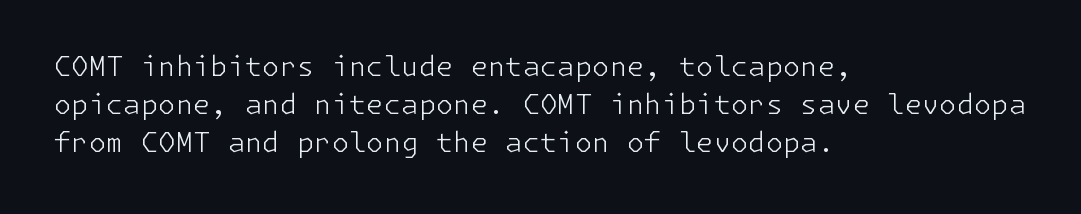
Layout note: lines flush left. Caption: face not bold, strokes unweighted. Regarding leading, the lines here are spaced in the standard way. The text was rendered using a sans face with plain stroke endings. Does the lettering tilt? It doesn't — this is upright. A clean baseline with only descenders dipping below it.
